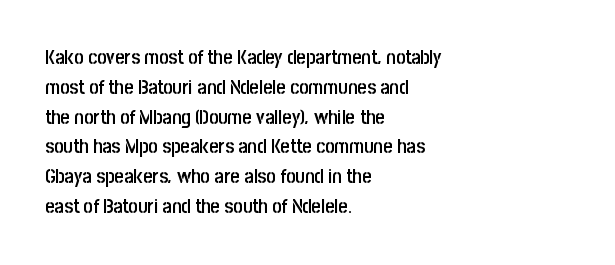
If you measured baseline to baseline, you'd find a middling distance. Summary of weight: moderately heavy, a semibold. Tracking value appears to be zero — textbook default spacing. Underline: absent. Style check: upright.
